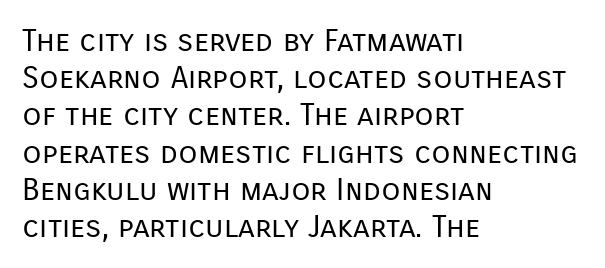
The image shows 31 px regular-weight sans-serif type, upright; set left-aligned, line spacing 1.2x, normal letter spacing, not underlined; low stroke contrast and a medium x-height.
